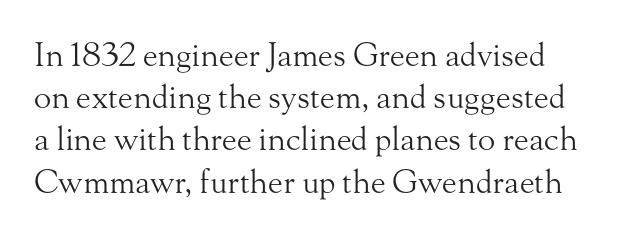
{"serif": "yes", "italic": "no", "bold": "no", "weight": "light", "width": "normal", "stroke_contrast": "medium", "x_height": "small", "monospaced": "no", "underline": "no", "line_spacing": "normal", "line_spacing_ratio": 1.32, "letter_spacing": "normal", "letter_spacing_em": 0.0, "glyph_px": 32}
